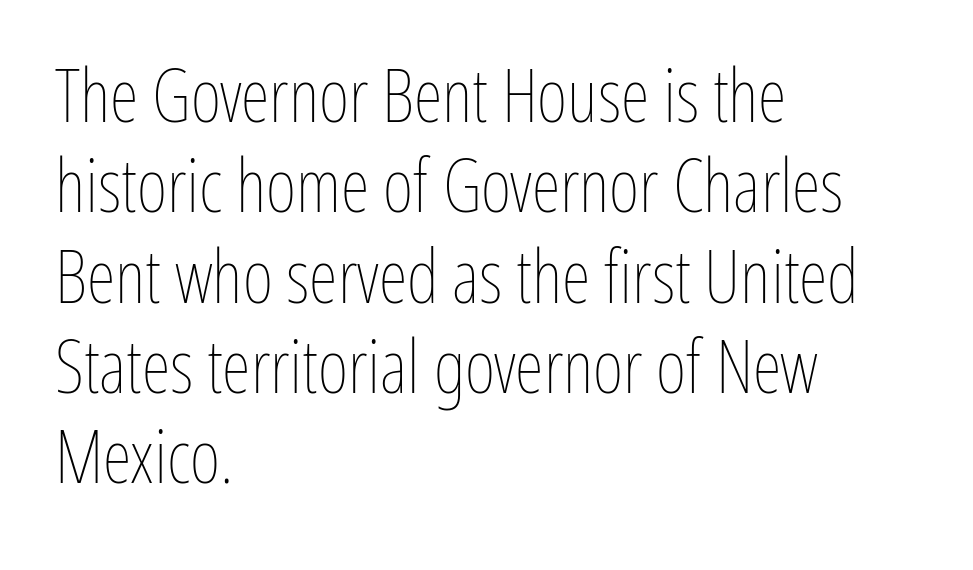
The image shows 74 px thin, condensed type, upright; set left-aligned, line spacing 1.22x, normal letter spacing, not underlined; low stroke contrast and a medium x-height.
